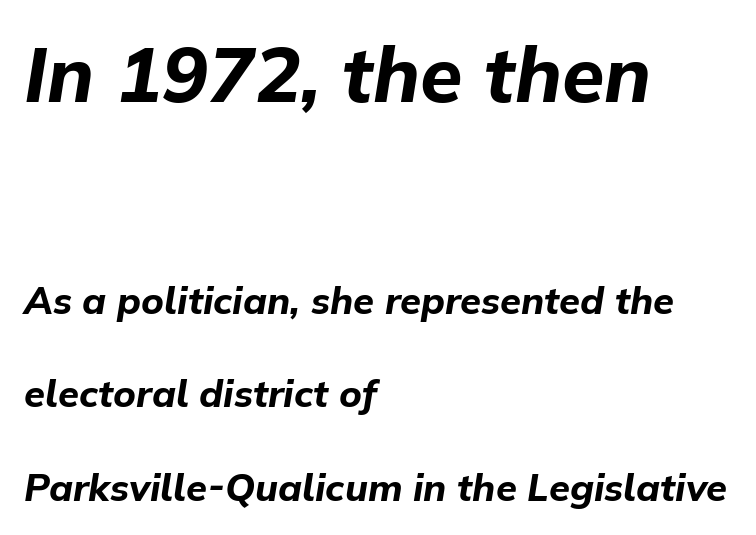
Q: Is the text bold? A: Yes.
Q: Is the text italic (slanted)? A: Yes, it leans right by about 9 degrees.
Q: Is the text underlined? A: No.
Q: How is the paragraph aligned? A: Left-aligned.
Q: Is the spacing between letters normal or unusually wide? A: Normal.
Q: Is the spacing between lines tight, normal or loose? A: Loose.
Q: Which block of text is set in a larger size, the first (top) or the second (bottom)? A: The first (top) one.
Q: Width (condensed, normal, or wide)? A: Normal.
Q: Stroke contrast? A: Low.
Q: x-height? A: Medium.
Q: Monospaced? A: No.
